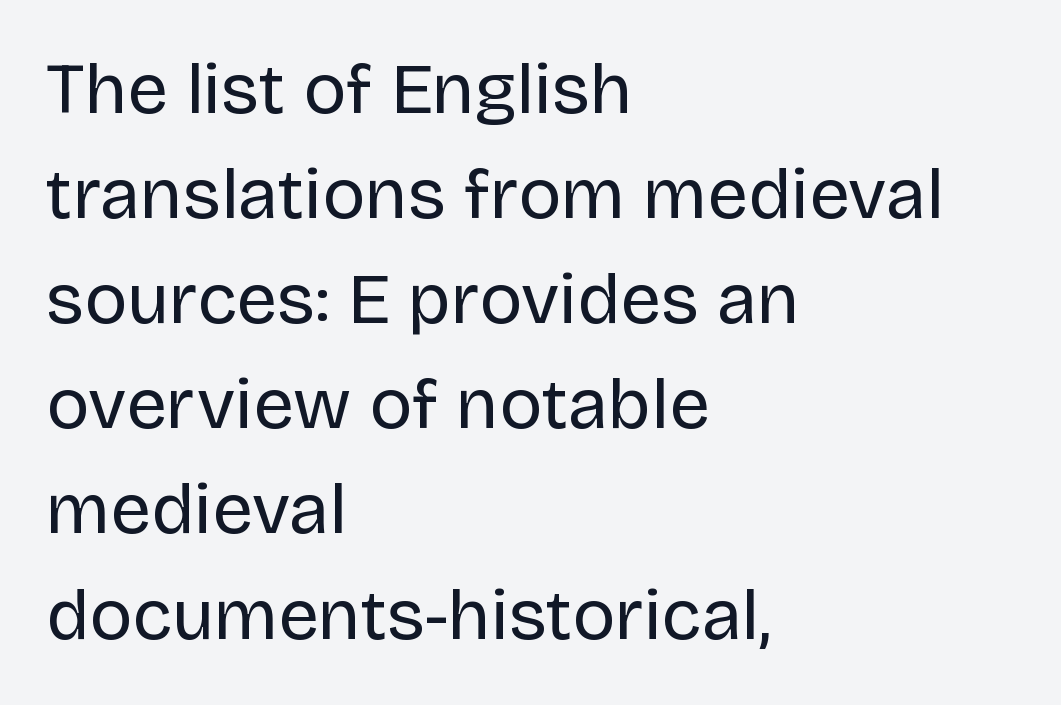
Q: Is the text bold? A: No.
Q: Is the text italic (slanted)? A: No, it is upright.
Q: Is the typeface a serif or a sans-serif typeface? A: Sans-serif.
Q: Is the text underlined? A: No.
Q: How is the paragraph aligned? A: Left-aligned.
Q: Is the spacing between letters normal or unusually wide? A: Normal.
Q: Is the spacing between lines tight, normal or loose? A: Normal.
Q: Width (condensed, normal, or wide)? A: Normal.
Q: Stroke contrast? A: Low.
Q: x-height? A: Large.
Q: Monospaced? A: No.
